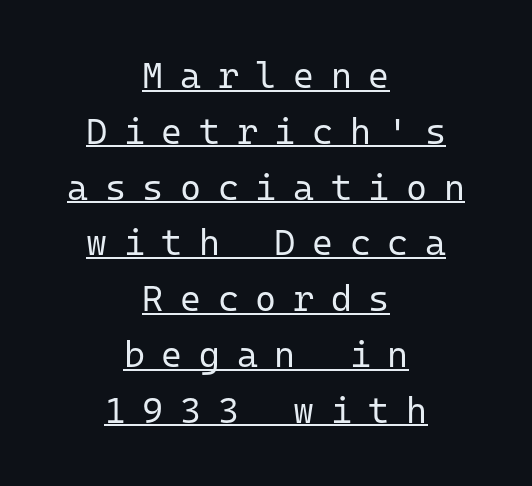
The image shows 36 px regular-weight sans-serif type, upright, monospaced; set centered, normal line spacing (1.55x), unusually wide letter spacing (+0.46 em), underlined; low stroke contrast and a medium x-height.
